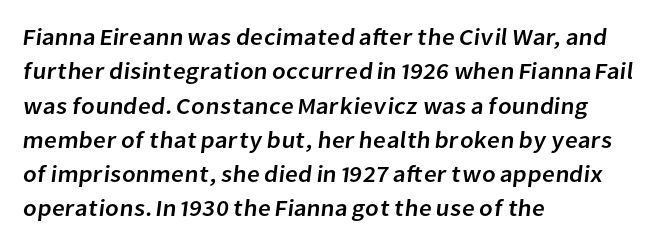
Q: Is the text underlined? A: No.
Q: How is the paragraph aligned? A: Left-aligned.
Q: Is the spacing between letters normal or unusually wide? A: Normal.
Q: Is the spacing between lines tight, normal or loose? A: Normal.
